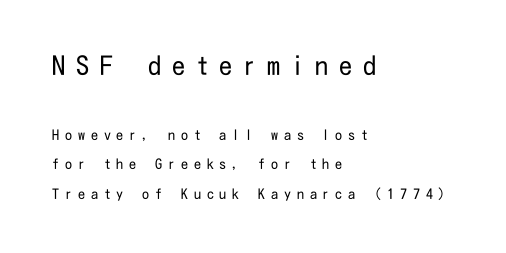
The image shows 26 px text type, upright; set left-aligned, loose line spacing (2.09x), unusually wide letter spacing (+0.42 em), not underlined; the first (top) block is 1.86x larger.
